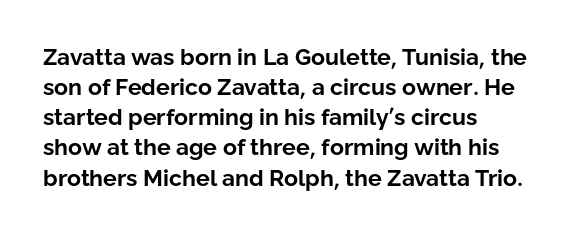
Q: Is the text bold? A: Yes.
Q: Is the text italic (slanted)? A: No, it is upright.
Q: Is the text underlined? A: No.
Q: How is the paragraph aligned? A: Left-aligned.
Q: Is the spacing between letters normal or unusually wide? A: Normal.
Q: Is the spacing between lines tight, normal or loose? A: Normal.
